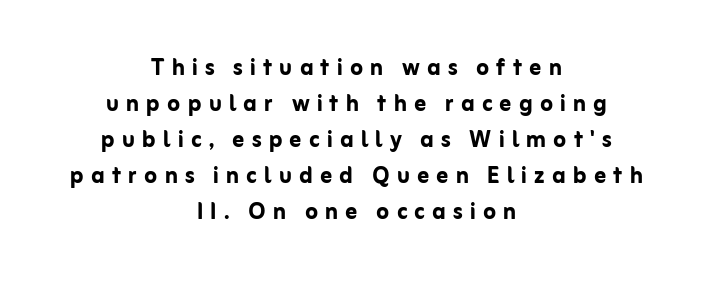
Q: Is the text bold? A: Yes.
Q: Is the text italic (slanted)? A: No, it is upright.
Q: Is the typeface a serif or a sans-serif typeface? A: Sans-serif.
Q: Is the text underlined? A: No.
Q: How is the paragraph aligned? A: Centered.
Q: Is the spacing between letters normal or unusually wide? A: Unusually wide.
Q: Width (condensed, normal, or wide)? A: Normal.
Q: Stroke contrast? A: Low.
Q: x-height? A: Medium.
Q: Monospaced? A: No.
